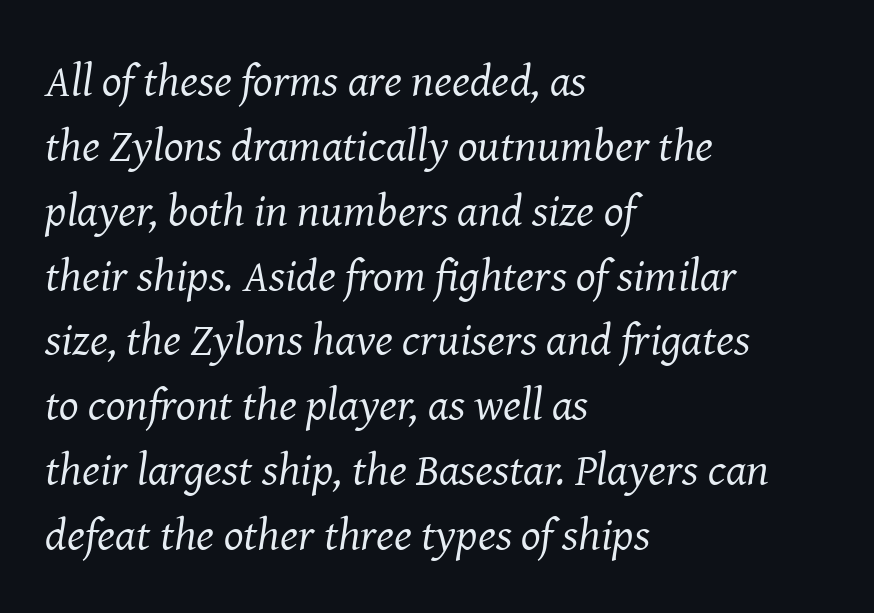
Q: Is the text bold? A: No.
Q: Is the text italic (slanted)? A: Yes, it leans right by about 8 degrees.
Q: Is the typeface a serif or a sans-serif typeface? A: Serif.
Q: Is the text underlined? A: No.
Q: How is the paragraph aligned? A: Left-aligned.
Q: Is the spacing between letters normal or unusually wide? A: Normal.
Q: Is the spacing between lines tight, normal or loose? A: Normal.
Q: Width (condensed, normal, or wide)? A: Normal.
Q: Stroke contrast? A: Medium.
Q: x-height? A: Medium.
Q: Monospaced? A: No.
